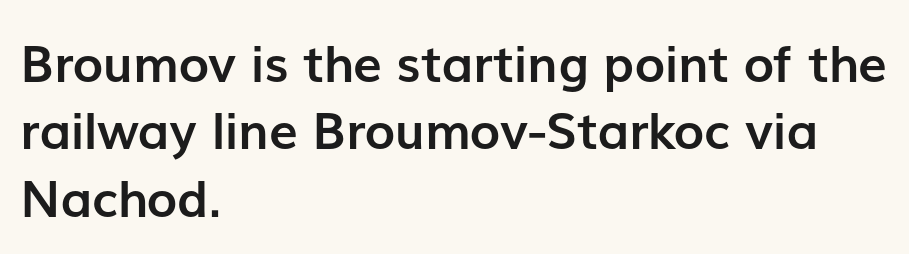
{"serif": "no", "italic": "no", "bold": "yes", "weight": "semibold", "width": "normal", "stroke_contrast": "low", "x_height": "medium", "monospaced": "no", "underline": "no", "align": "left", "line_spacing": "normal", "line_spacing_ratio": 1.32, "letter_spacing": "normal", "letter_spacing_em": 0.0, "glyph_px": 51}
